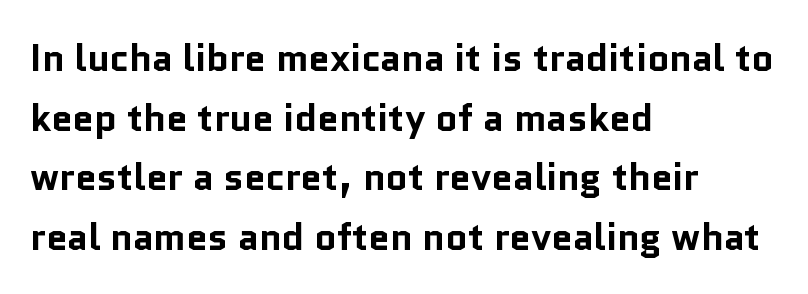
A normal amount of white space separates one row of letters from the next. Rendered with straight, roman letterforms. The passage shown is not underscored anywhere. No feet cap the strokes, marking this as sans-serif type. Spacing between characters is what you'd get straight out of the box. A student would call this left alignment; a typographer would say flush left, rag right.
